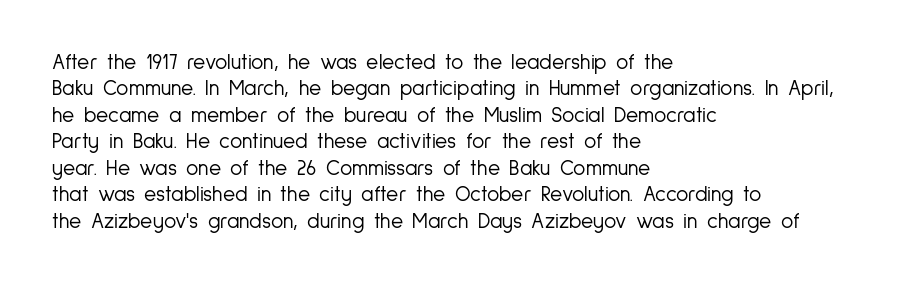
Q: Is the text bold? A: No.
Q: Is the text italic (slanted)? A: No, it is upright.
Q: Is the text underlined? A: No.
Q: How is the paragraph aligned? A: Left-aligned.
Q: Is the spacing between letters normal or unusually wide? A: Normal.
Q: Is the spacing between lines tight, normal or loose? A: Normal.
